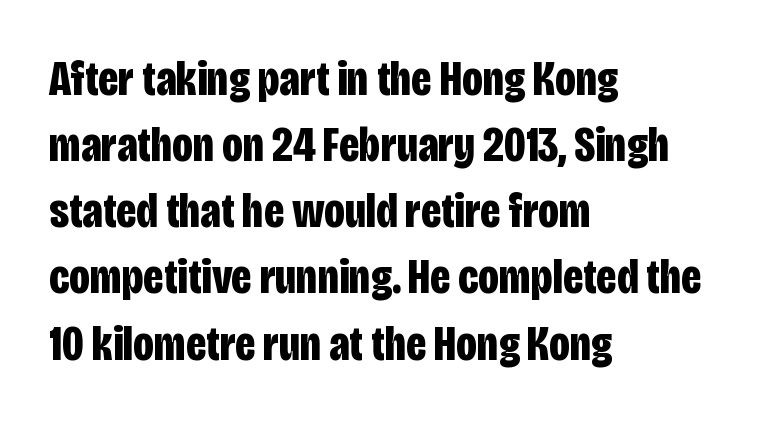
The face used here is proportionally spaced, like ordinary book or web type. Posture: vertical. Compared with typical paragraphs, the rows here are spaced about the same. Line beginnings align vertically; line endings do not. Font category for this specimen: sans-serif.
